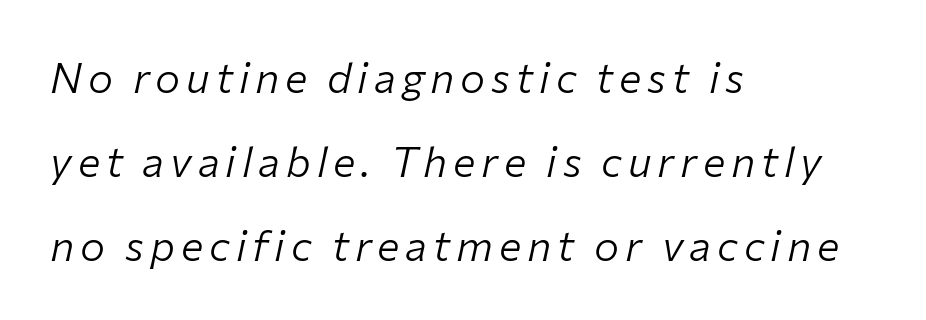
{"italic": "yes", "lean": "right", "slant_degrees": 12, "bold": "no", "weight": "light", "width": "normal", "stroke_contrast": "low", "x_height": "medium", "monospaced": "no", "underline": "no", "align": "left", "line_spacing": "loose", "line_spacing_ratio": 2.0, "glyph_px": 42}
